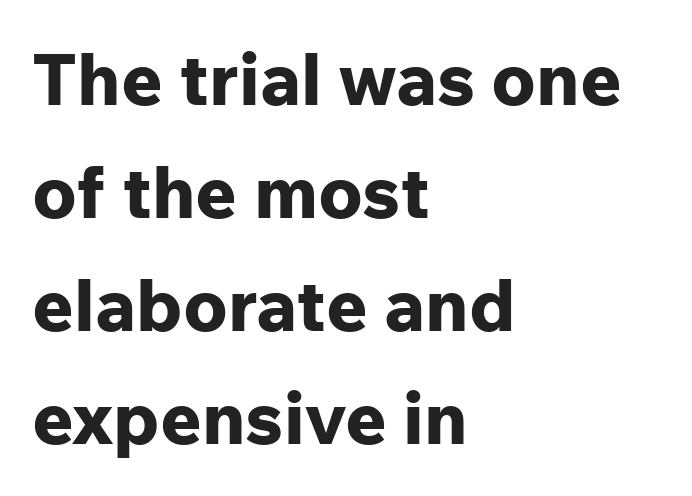
The line-height multiplier appears to be the usual default. Proportional: the letters do not fall into vertical columns. Nope, not italic — everything's standing straight. The compositor pushed each line to the left boundary. Look at the stroke-to-counter ratio: heavy, a bold.
